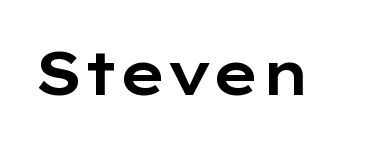
{"serif": "no", "italic": "no", "width": "wide", "stroke_contrast": "low", "x_height": "medium", "monospaced": "no", "underline": "no", "letter_spacing": "normal", "letter_spacing_em": 0.0, "glyph_px": 61}
